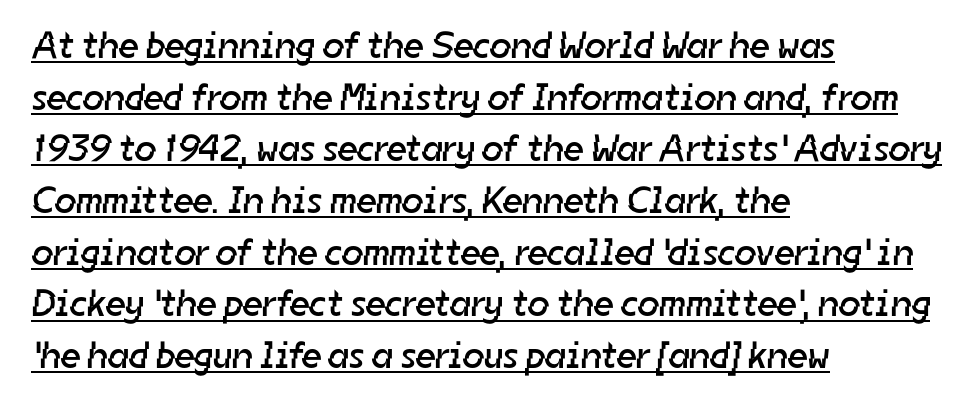
{"serif": "no", "bold": "no", "weight": "regular", "width": "normal", "stroke_contrast": "low", "x_height": "medium", "monospaced": "no", "underline": "yes", "align": "left", "line_spacing": "normal", "line_spacing_ratio": 1.36, "letter_spacing": "normal", "letter_spacing_em": 0.0, "glyph_px": 38}
